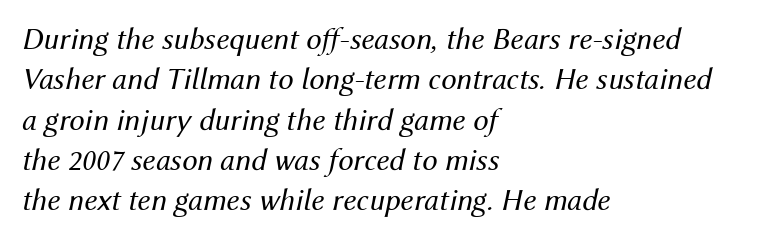
Q: Is the text bold? A: No.
Q: Is the text italic (slanted)? A: Yes, it leans right by about 12 degrees.
Q: Is the text underlined? A: No.
Q: How is the paragraph aligned? A: Left-aligned.
Q: Is the spacing between letters normal or unusually wide? A: Normal.
Q: Is the spacing between lines tight, normal or loose? A: Normal.
Q: Width (condensed, normal, or wide)? A: Normal.
Q: Stroke contrast? A: Medium.
Q: x-height? A: Medium.
Q: Monospaced? A: No.
